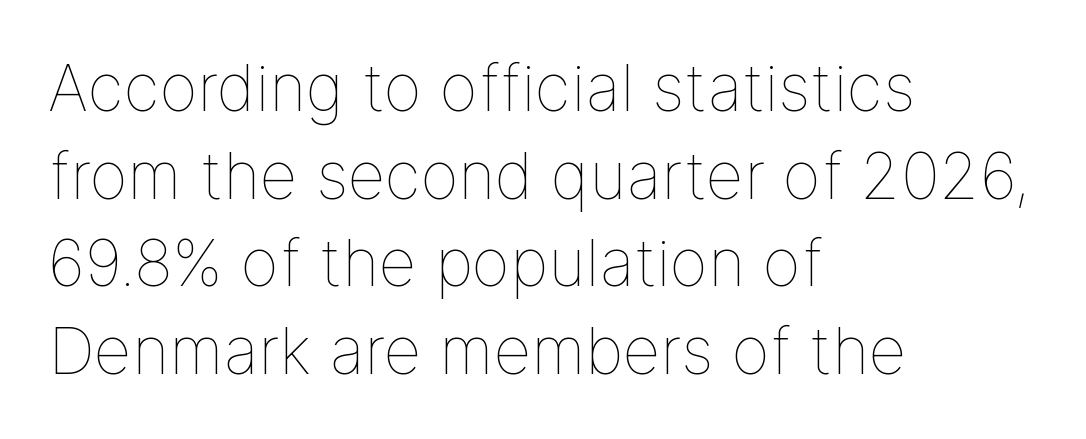
{"italic": "no", "bold": "no", "weight": "thin", "width": "normal", "stroke_contrast": "low", "x_height": "medium", "monospaced": "no", "underline": "no", "align": "left", "line_spacing": "normal", "line_spacing_ratio": 1.35, "letter_spacing": "normal", "letter_spacing_em": 0.0, "glyph_px": 65}
